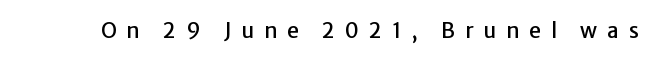
Caption: expanded tracking, letters set apart. A typesetter would mark this as roman, not italic. Descenders are the only things crossing below the line.
